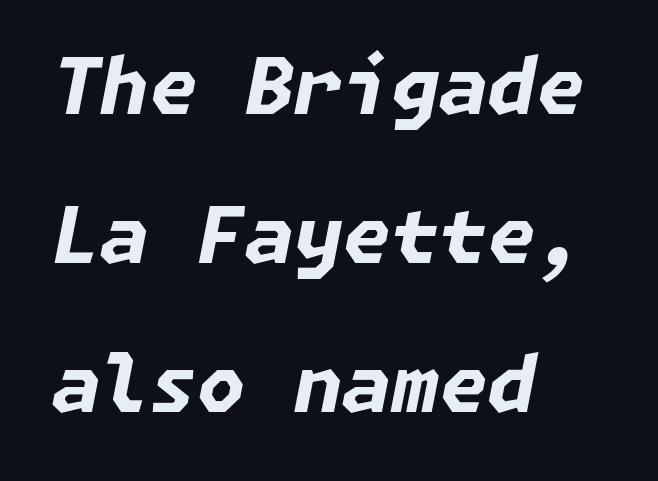
The axis of the letterforms is tilted away from vertical. The rag falls on the right side of this text block. In terms of leading, this rendering errs on the spacious side. The letterforms sit shoulder to shoulder at normal distance. The space beneath each line is pristine and unruled. Plenty of ink on the page — the face is bold.
